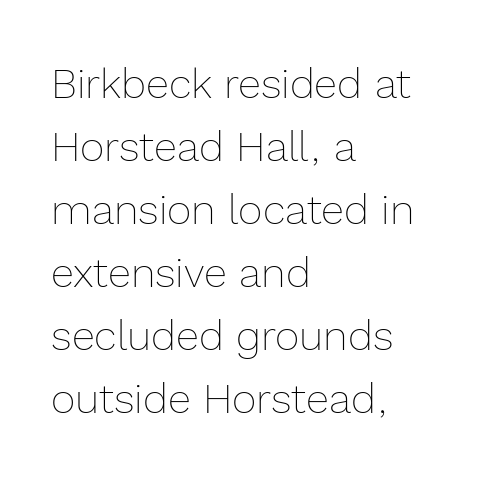
{"italic": "no", "bold": "no", "weight": "thin", "width": "normal", "x_height": "medium", "monospaced": "no", "underline": "no", "align": "left", "line_spacing": "normal", "line_spacing_ratio": 1.5, "letter_spacing": "normal", "letter_spacing_em": 0.0, "glyph_px": 42}
